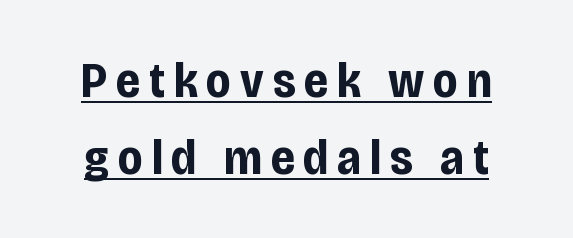
Q: Is the text bold? A: Yes.
Q: Is the text italic (slanted)? A: No, it is upright.
Q: Is the typeface a serif or a sans-serif typeface? A: Sans-serif.
Q: Is the text underlined? A: Yes.
Q: Is the spacing between lines tight, normal or loose? A: Normal.
Q: Width (condensed, normal, or wide)? A: Condensed.
Q: Stroke contrast? A: Low.
Q: x-height? A: Large.
Q: Monospaced? A: No.
